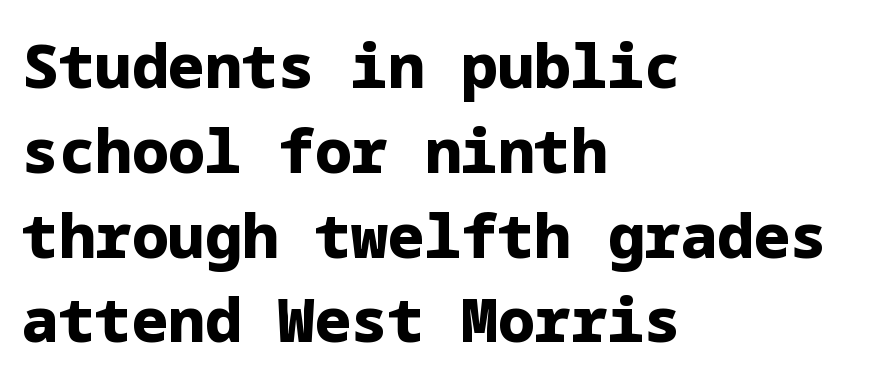
Q: Is the text bold? A: Yes.
Q: Is the text italic (slanted)? A: No, it is upright.
Q: Is the typeface a serif or a sans-serif typeface? A: Sans-serif.
Q: Is the text underlined? A: No.
Q: How is the paragraph aligned? A: Left-aligned.
Q: Is the spacing between letters normal or unusually wide? A: Normal.
Q: Is the spacing between lines tight, normal or loose? A: Normal.
Q: Width (condensed, normal, or wide)? A: Normal.
Q: Stroke contrast? A: Low.
Q: x-height? A: Medium.
